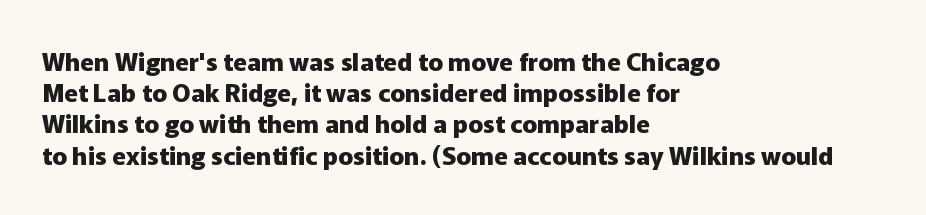
Q: Is the text bold? A: Yes.
Q: Is the text italic (slanted)? A: No, it is upright.
Q: Is the text underlined? A: No.
Q: How is the paragraph aligned? A: Left-aligned.
Q: Is the spacing between letters normal or unusually wide? A: Normal.
Q: Is the spacing between lines tight, normal or loose? A: Normal.
